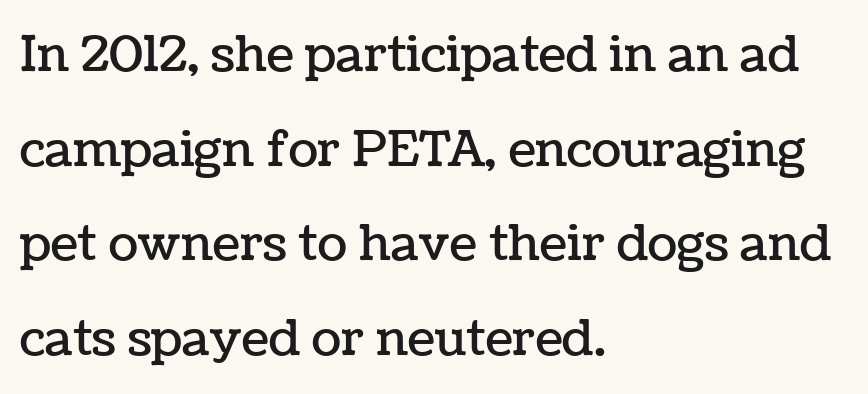
Q: Is the text italic (slanted)? A: No, it is upright.
Q: Is the text underlined? A: No.
Q: How is the paragraph aligned? A: Left-aligned.
Q: Is the spacing between letters normal or unusually wide? A: Normal.
Q: Is the spacing between lines tight, normal or loose? A: Loose.
Q: Width (condensed, normal, or wide)? A: Normal.
Q: Stroke contrast? A: Low.
Q: x-height? A: Medium.
Q: Monospaced? A: No.
